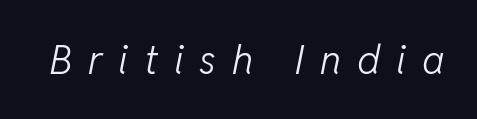
The image shows 40 px light type, italic (leaning right); set unusually wide letter spacing (+0.39 em), not underlined; low stroke contrast and a medium x-height.
